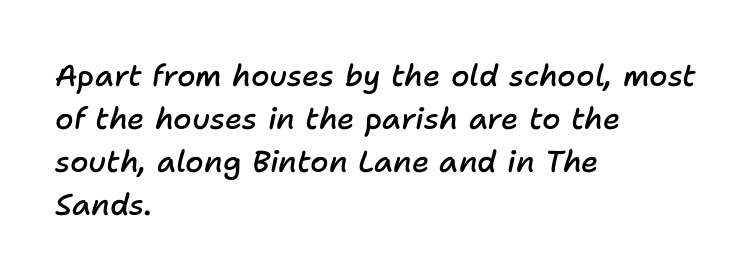
Notice how descenders clear the ascenders below comfortably — that's standard leading. An italicized treatment has been applied to the whole sample. The text block is weighted toward the left margin, trailing off unevenly rightward. Inter-character spacing is left at the font's built-in metrics.
